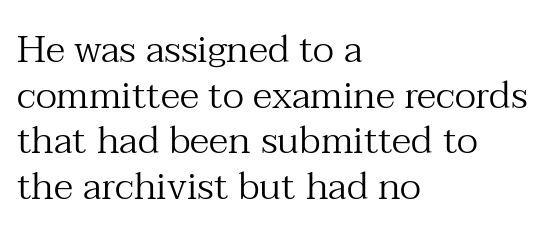
The image shows 38 px regular-weight serif type, upright; set left-aligned, line spacing 1.2x, normal letter spacing, not underlined; medium stroke contrast and a medium x-height.
